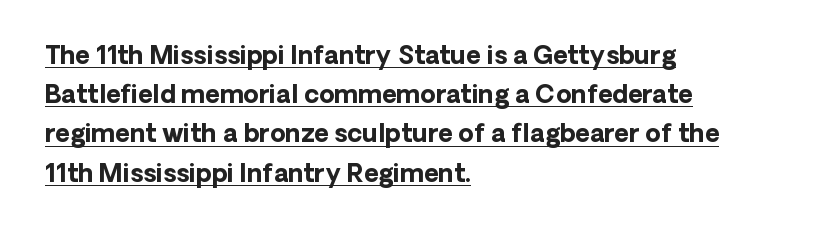
{"italic": "no", "bold": "yes", "underline": "yes", "align": "left", "line_spacing": "normal", "line_spacing_ratio": 1.57, "letter_spacing": "normal", "letter_spacing_em": 0.0, "glyph_px": 25}
